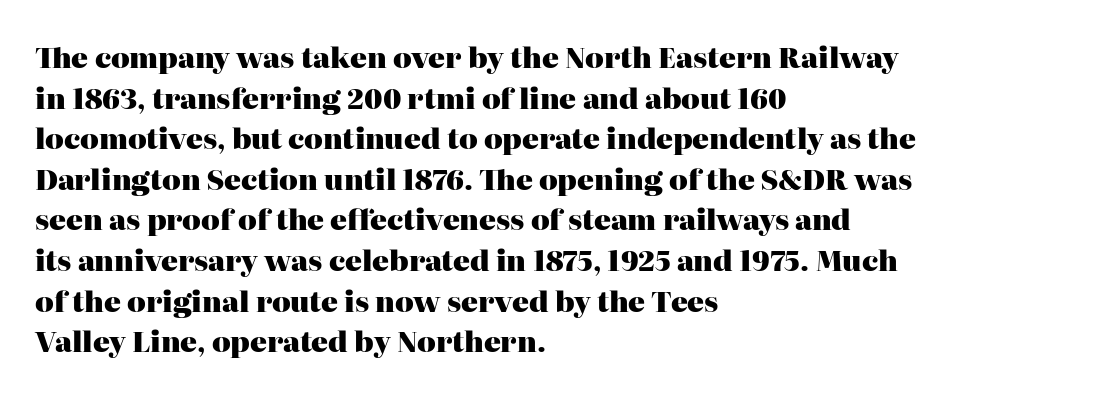
The image shows 28 px heavy serif type, upright; set left-aligned, normal line spacing (1.45x), normal letter spacing, not underlined; high stroke contrast and a medium x-height.
